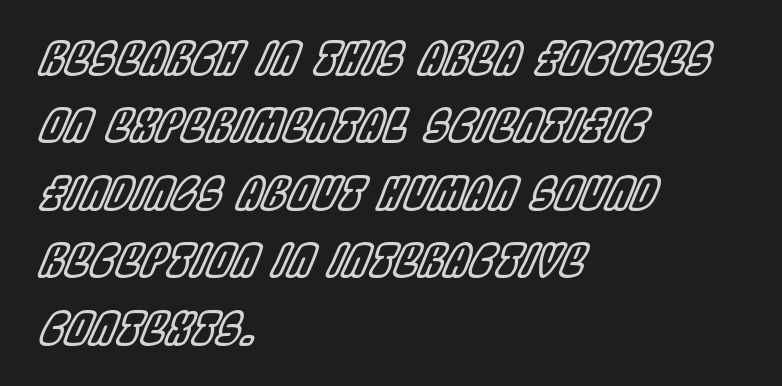
Q: Is the text italic (slanted)? A: Yes, it leans right by about 22 degrees.
Q: Is the text underlined? A: No.
Q: How is the paragraph aligned? A: Left-aligned.
Q: Is the spacing between letters normal or unusually wide? A: Normal.
Q: Is the spacing between lines tight, normal or loose? A: Normal.
Q: Width (condensed, normal, or wide)? A: Condensed.
Q: x-height? A: Large.
Q: Monospaced? A: No.
